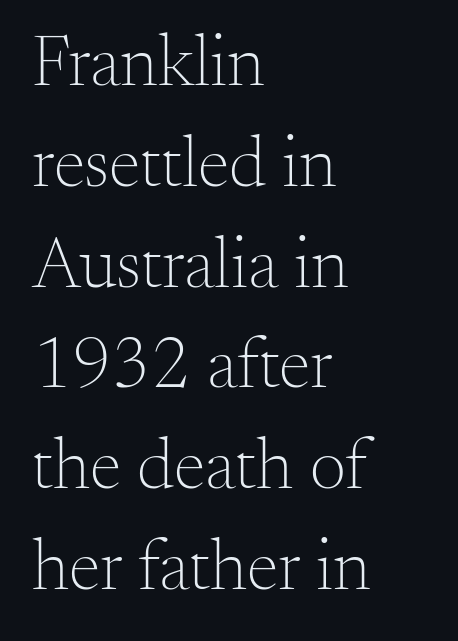
The image shows 72 px light serif type, upright; set left-aligned, normal line spacing (1.4x), normal letter spacing, not underlined; medium stroke contrast and a small x-height.
